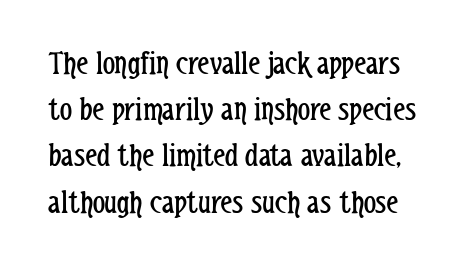
Q: Is the text bold? A: No.
Q: Is the text italic (slanted)? A: No, it is upright.
Q: Is the typeface a serif or a sans-serif typeface? A: Sans-serif.
Q: Is the text underlined? A: No.
Q: Is the spacing between letters normal or unusually wide? A: Normal.
Q: Is the spacing between lines tight, normal or loose? A: Normal.
Q: Width (condensed, normal, or wide)? A: Condensed.
Q: Stroke contrast? A: Low.
Q: x-height? A: Medium.
Q: Monospaced? A: No.
